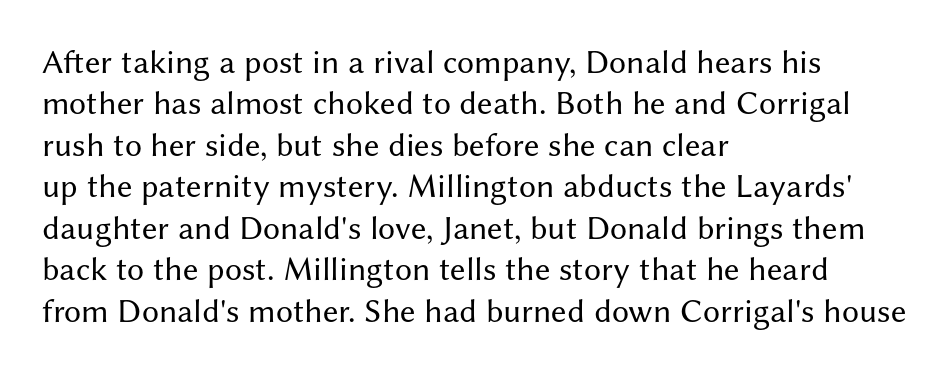
{"serif": "no", "italic": "no", "bold": "no", "weight": "regular", "width": "normal", "stroke_contrast": "medium", "x_height": "medium", "monospaced": "no", "underline": "no", "align": "left", "line_spacing_ratio": 1.22, "letter_spacing": "normal", "letter_spacing_em": 0.0, "glyph_px": 34}
